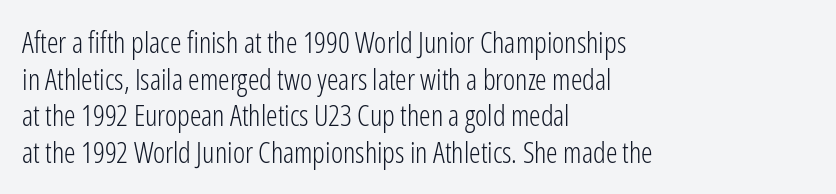
Q: Is the text bold? A: No.
Q: Is the text italic (slanted)? A: No, it is upright.
Q: Is the typeface a serif or a sans-serif typeface? A: Sans-serif.
Q: Is the text underlined? A: No.
Q: How is the paragraph aligned? A: Left-aligned.
Q: Is the spacing between letters normal or unusually wide? A: Normal.
Q: Is the spacing between lines tight, normal or loose? A: Normal.
Q: Width (condensed, normal, or wide)? A: Condensed.
Q: Stroke contrast? A: Low.
Q: x-height? A: Medium.
Q: Monospaced? A: No.
